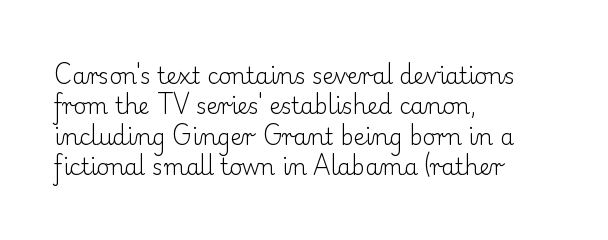
A quiet, ordinary-to-light weight characterises the typeface. The text block is weighted toward the left margin, trailing off unevenly rightward. This rendering leaves character spacing at its baseline value. Characters remain perfectly vertical along every line. The strip under each line holds only bare page.
